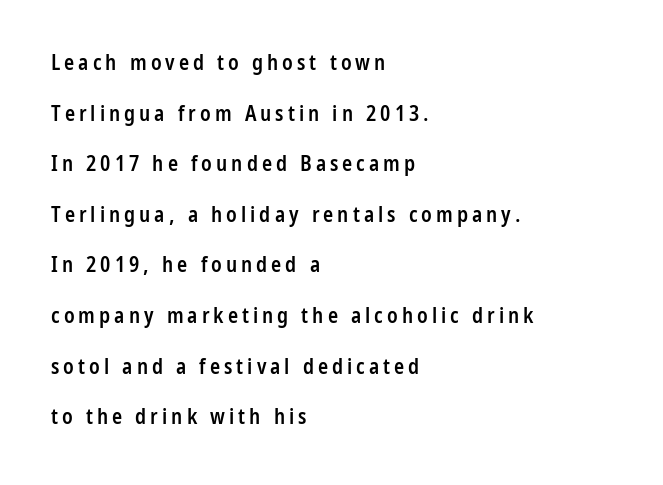
The image shows 21 px text type, upright; set left-aligned, loose line spacing (2.41x), not underlined.
